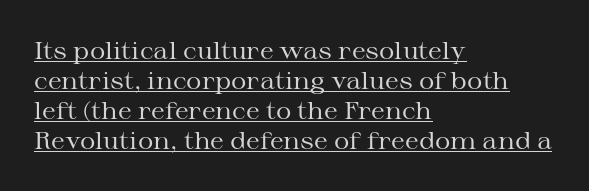
The letterforms sit shoulder to shoulder at normal distance. This sample is left-justified, so line endings fall wherever the words run out. Notice how a bar underscores the lettering throughout. Every stem runs plumb, perpendicular to the baseline. Baseline-to-baseline distance is the conventional proportion of letter height.
